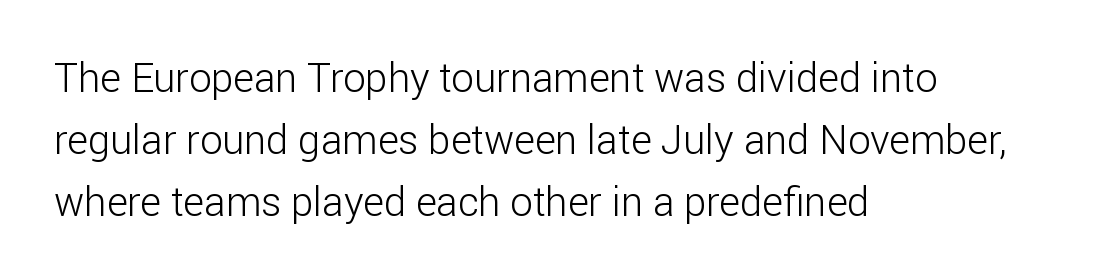
The image shows 40 px light sans-serif type, upright; set left-aligned, normal line spacing (1.55x), normal letter spacing, not underlined; low stroke contrast and a medium x-height.
